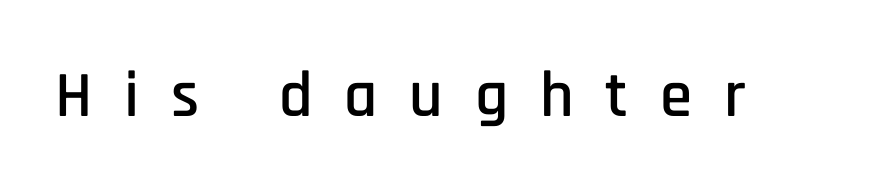
{"serif": "no", "italic": "no", "width": "condensed", "stroke_contrast": "low", "x_height": "large", "monospaced": "no", "underline": "no", "letter_spacing": "wide", "letter_spacing_em": 0.49, "glyph_px": 65}
